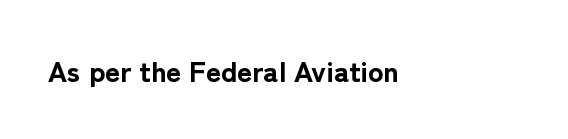
Rendered with straight, roman letterforms. Look at the tracking — it's just the regular setting, nothing added. In terms of letterform style, serifs are entirely absent. Does the copy run flush right? No — it runs flush left.
